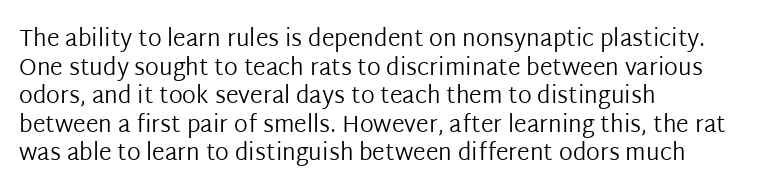
The image shows 23 px text type, upright; set left-aligned, line spacing 1.24x, normal letter spacing, not underlined.
